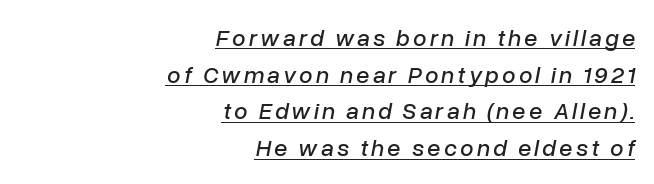
The image shows 24 px text type, italic (leaning right); set right-aligned, normal line spacing (1.53x), underlined.
